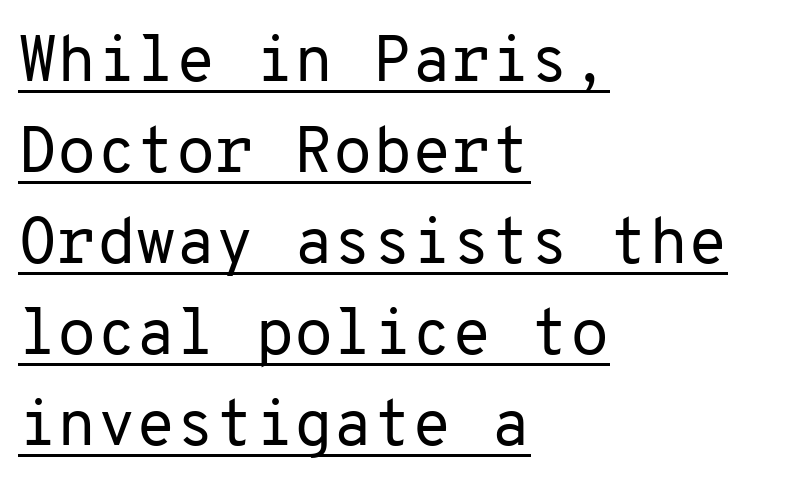
The image shows 64 px regular-weight sans-serif type, upright, monospaced; set left-aligned, normal line spacing (1.42x), normal letter spacing, underlined; low stroke contrast and a medium x-height.
